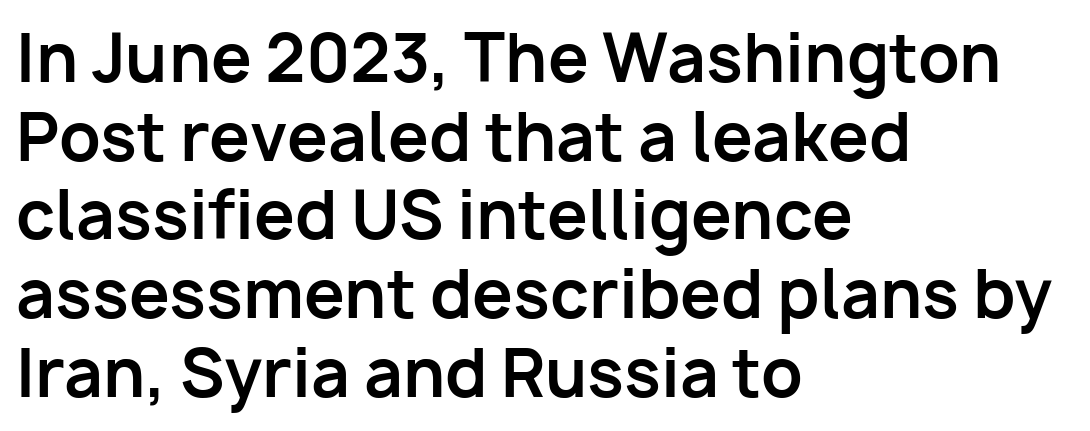
Q: Is the text bold? A: Yes.
Q: Is the text italic (slanted)? A: No, it is upright.
Q: Is the typeface a serif or a sans-serif typeface? A: Sans-serif.
Q: Is the text underlined? A: No.
Q: How is the paragraph aligned? A: Left-aligned.
Q: Is the spacing between letters normal or unusually wide? A: Normal.
Q: Width (condensed, normal, or wide)? A: Normal.
Q: Stroke contrast? A: Low.
Q: x-height? A: Medium.
Q: Monospaced? A: No.
